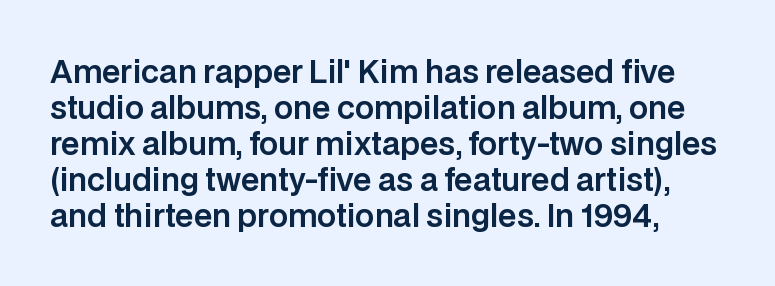
Nobody drew a line under any word here. Words appear dense and cohesive because spacing is normal. You can tell it's not italic because the verticals are truly vertical. Serif or sans? Sans — the stroke terminals are bare.
